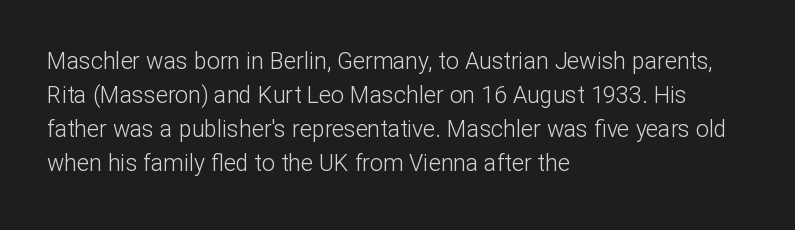
{"italic": "no", "bold": "no", "underline": "no", "align": "left", "line_spacing": "normal", "line_spacing_ratio": 1.48, "letter_spacing": "normal", "letter_spacing_em": 0.0, "glyph_px": 23}
